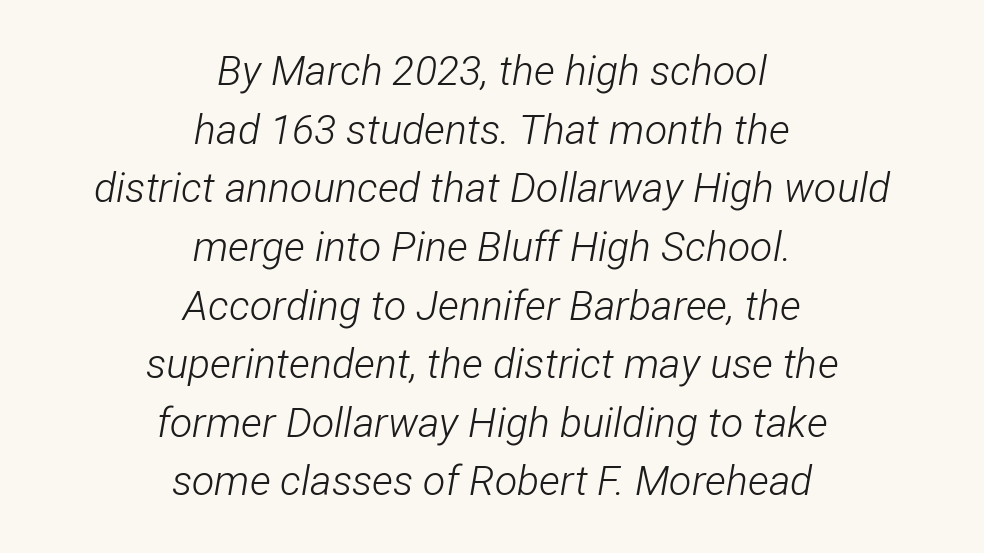
{"italic": "yes", "lean": "right", "slant_degrees": 12, "bold": "no", "weight": "light", "width": "condensed", "stroke_contrast": "low", "x_height": "medium", "monospaced": "no", "underline": "no", "align": "center", "line_spacing": "normal", "line_spacing_ratio": 1.43, "letter_spacing": "normal", "letter_spacing_em": 0.0, "glyph_px": 41}
